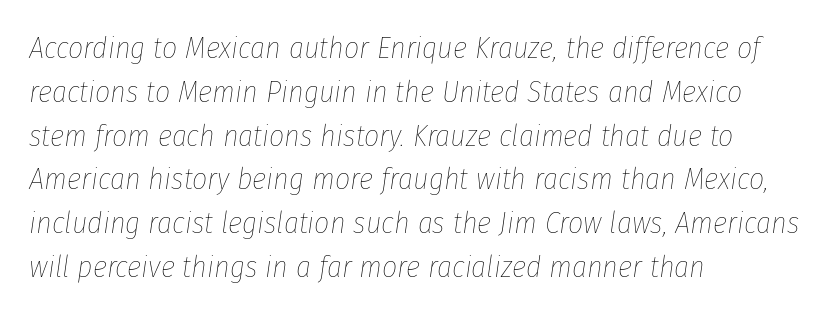
This reads as an unemphasized weight, regular at the heaviest. A bare baseline throughout the passage. Yep, that's italic — everything's leaning. This sample keeps an unexceptional amount of space between lines.
